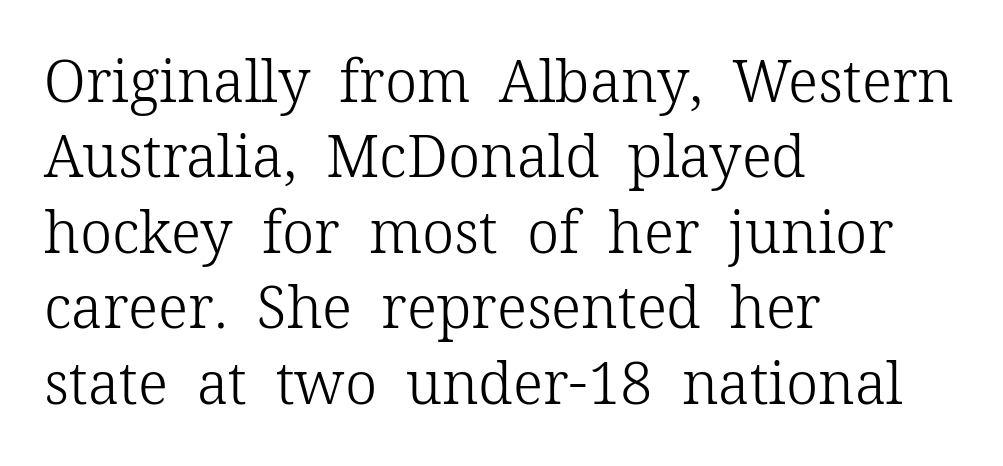
Q: Is the text bold? A: No.
Q: Is the text italic (slanted)? A: No, it is upright.
Q: Is the typeface a serif or a sans-serif typeface? A: Serif.
Q: Is the text underlined? A: No.
Q: How is the paragraph aligned? A: Left-aligned.
Q: Is the spacing between letters normal or unusually wide? A: Normal.
Q: Is the spacing between lines tight, normal or loose? A: Normal.
Q: Width (condensed, normal, or wide)? A: Normal.
Q: Stroke contrast? A: Low.
Q: x-height? A: Medium.
Q: Monospaced? A: No.
